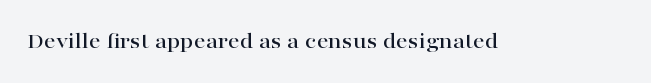
Each word holds together tightly as a unit, with standard inter-letter gaps. Posture: upright roman. The specimen omits any rule beneath the text block's lines.
